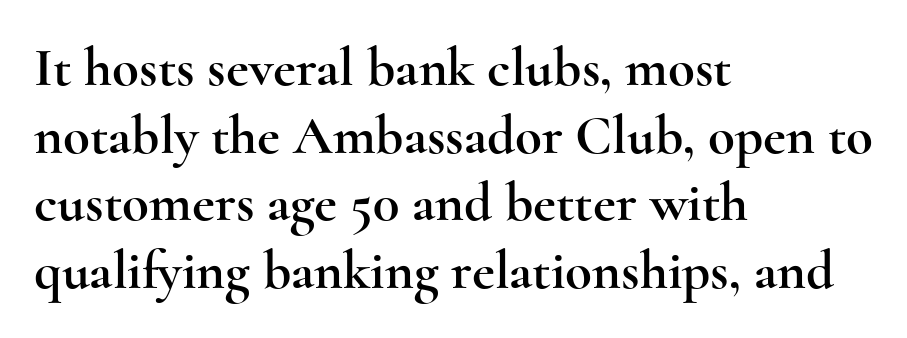
Underline: absent. Line starts are locked; line ends wander. The rendering uses natural spacing where letterforms have individual widths. Every stem runs plumb, perpendicular to the baseline. The tracking reads as untouched default to a designer's eye.
